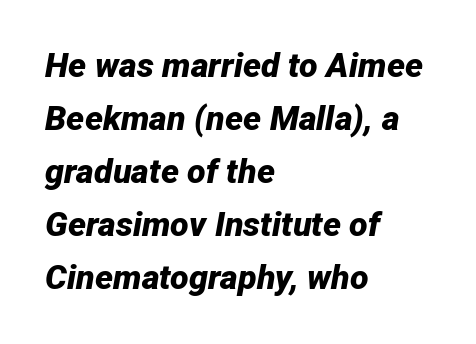
{"italic": "yes", "lean": "right", "slant_degrees": 12, "bold": "yes", "weight": "bold", "width": "normal", "stroke_contrast": "low", "x_height": "medium", "monospaced": "no", "underline": "no", "align": "left", "line_spacing": "normal", "line_spacing_ratio": 1.56, "letter_spacing": "normal", "letter_spacing_em": 0.0, "glyph_px": 34}
